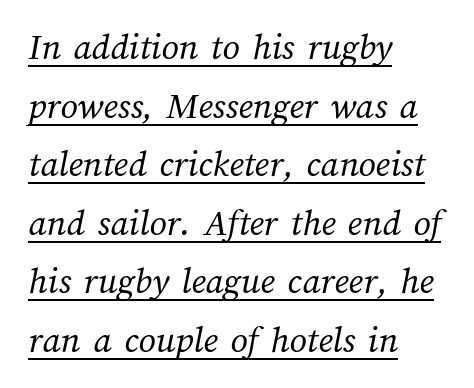
Q: Is the text bold? A: No.
Q: Is the text underlined? A: Yes.
Q: How is the paragraph aligned? A: Left-aligned.
Q: Is the spacing between letters normal or unusually wide? A: Normal.
Q: Is the spacing between lines tight, normal or loose? A: Normal.
Q: Width (condensed, normal, or wide)? A: Normal.
Q: Stroke contrast? A: Medium.
Q: x-height? A: Medium.
Q: Monospaced? A: No.
